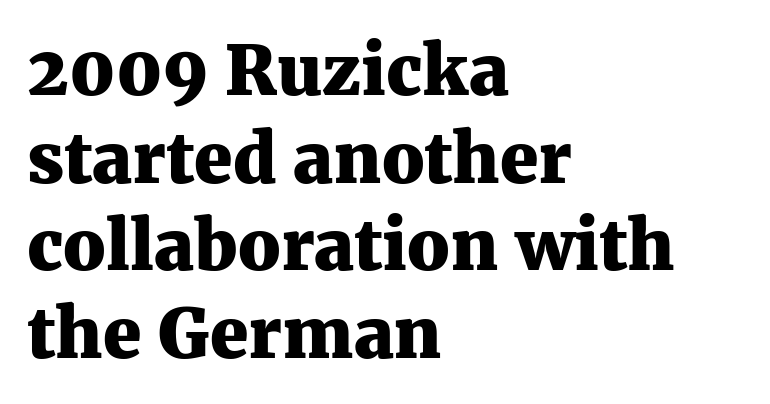
{"serif": "yes", "italic": "no", "bold": "yes", "weight": "heavy", "width": "normal", "stroke_contrast": "medium", "x_height": "medium", "monospaced": "no", "underline": "no", "align": "left", "line_spacing": "normal", "line_spacing_ratio": 1.27, "letter_spacing": "normal", "letter_spacing_em": 0.0, "glyph_px": 69}
